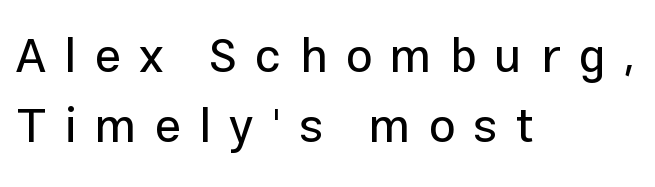
{"serif": "no", "italic": "no", "width": "normal", "stroke_contrast": "low", "x_height": "medium", "monospaced": "no", "underline": "no", "align": "left", "line_spacing": "normal", "line_spacing_ratio": 1.5, "letter_spacing": "wide", "letter_spacing_em": 0.39, "glyph_px": 47}
